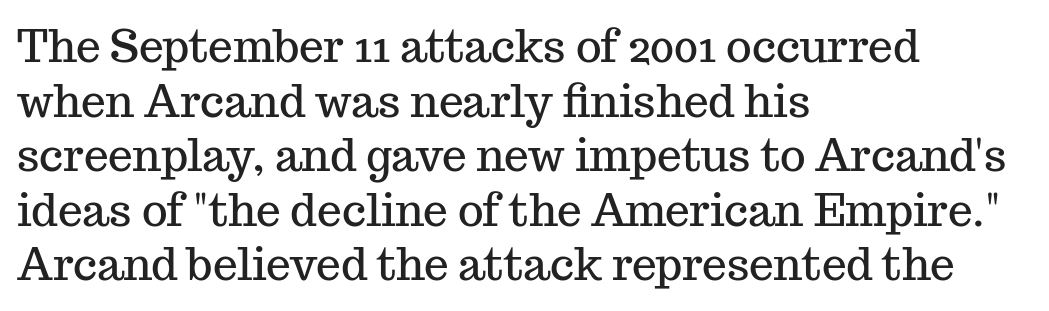
The image shows 44 px serif type, upright; set left-aligned, line spacing 1.24x, normal letter spacing, not underlined; medium stroke contrast and a medium x-height.
